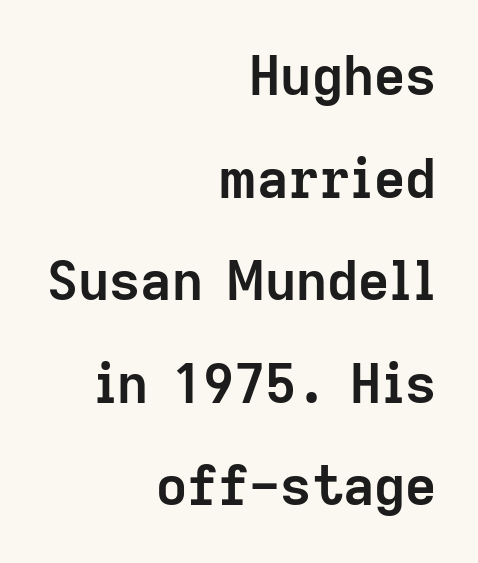
This is roman type, the default non-slanted kind. How are the letters spaced? Ordinarily, with no added tracking. Is the block centered? No — it sits flush against the right margin. Is there much room between lines? Yes — plenty of vertical air separates them. Think of a printed novel: that variable character pitch is what you see here.
